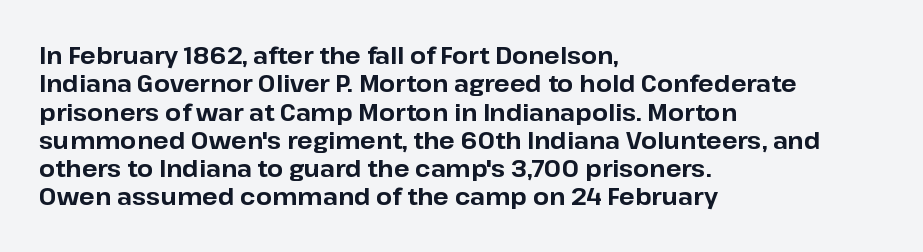
Q: Is the text bold? A: Yes.
Q: Is the text italic (slanted)? A: No, it is upright.
Q: Is the text underlined? A: No.
Q: How is the paragraph aligned? A: Left-aligned.
Q: Is the spacing between letters normal or unusually wide? A: Normal.
